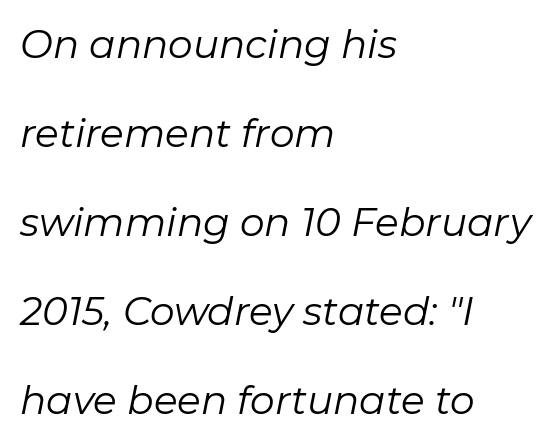
The image shows 39 px regular-weight type, italic (leaning right); set left-aligned, loose line spacing (2.28x), normal letter spacing, not underlined; low stroke contrast and a medium x-height.
